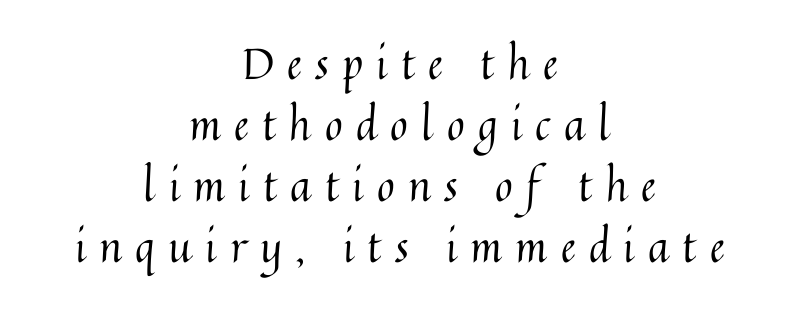
{"bold": "no", "weight": "regular", "width": "normal", "stroke_contrast": "medium", "x_height": "medium", "monospaced": "no", "underline": "no", "align": "center", "line_spacing": "normal", "line_spacing_ratio": 1.42, "letter_spacing": "wide", "letter_spacing_em": 0.31, "glyph_px": 43}
